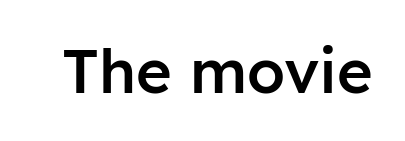
Q: Is the text bold? A: Semi-bold.
Q: Is the text italic (slanted)? A: No, it is upright.
Q: Is the typeface a serif or a sans-serif typeface? A: Sans-serif.
Q: Is the text underlined? A: No.
Q: Is the spacing between letters normal or unusually wide? A: Normal.
Q: Width (condensed, normal, or wide)? A: Normal.
Q: Stroke contrast? A: Low.
Q: x-height? A: Medium.
Q: Monospaced? A: No.
